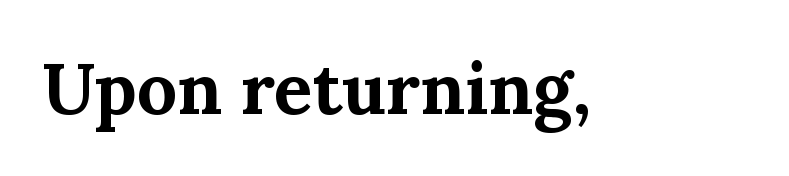
{"serif": "yes", "italic": "no", "bold": "yes", "weight": "bold", "width": "normal", "stroke_contrast": "medium", "x_height": "medium", "monospaced": "no", "underline": "no", "letter_spacing": "normal", "letter_spacing_em": 0.0, "glyph_px": 71}
